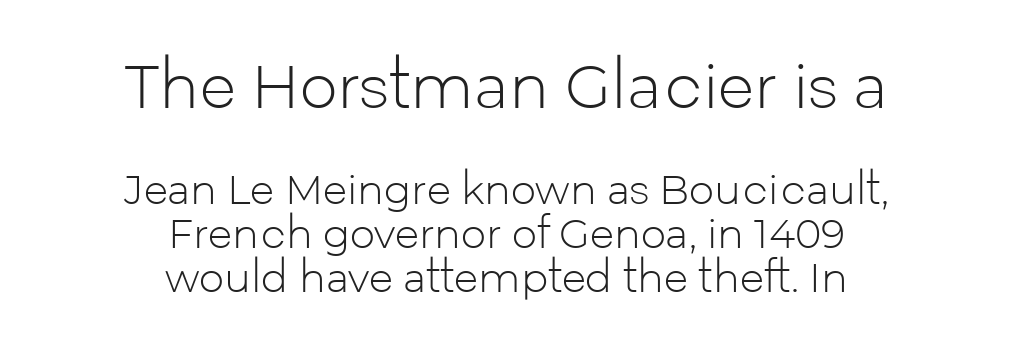
The image shows 60 px light sans-serif type, upright; set centered, tight line spacing (1.1x), normal letter spacing, not underlined; the first (top) block is 1.5x larger; low stroke contrast and a medium x-height.
